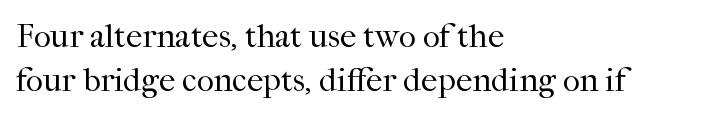
Q: Is the text bold? A: No.
Q: Is the text italic (slanted)? A: No, it is upright.
Q: Is the typeface a serif or a sans-serif typeface? A: Serif.
Q: Is the text underlined? A: No.
Q: How is the paragraph aligned? A: Left-aligned.
Q: Is the spacing between letters normal or unusually wide? A: Normal.
Q: Is the spacing between lines tight, normal or loose? A: Normal.
Q: Width (condensed, normal, or wide)? A: Normal.
Q: Stroke contrast? A: High.
Q: x-height? A: Medium.
Q: Monospaced? A: No.
